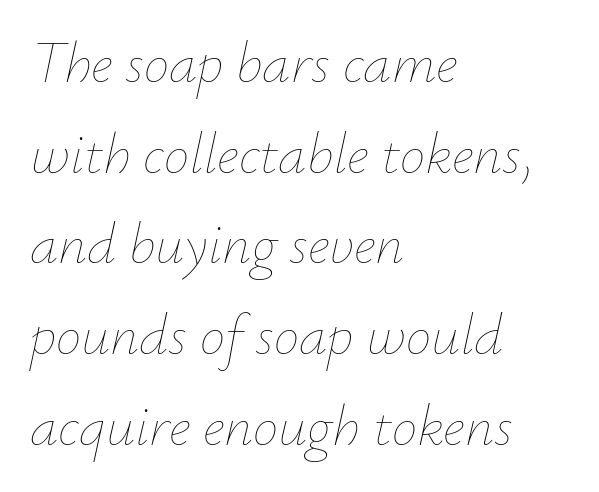
{"italic": "yes", "lean": "right", "slant_degrees": 12, "bold": "no", "weight": "thin", "width": "normal", "stroke_contrast": "low", "x_height": "small", "monospaced": "no", "underline": "no", "align": "left", "line_spacing": "normal", "line_spacing_ratio": 1.59, "letter_spacing": "normal", "letter_spacing_em": 0.0, "glyph_px": 57}
